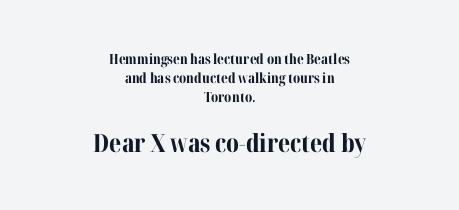
{"italic": "no", "bold": "yes", "underline": "no", "align": "center", "line_spacing": "normal", "line_spacing_ratio": 1.34, "letter_spacing": "normal", "letter_spacing_em": 0.0, "larger_block": "second", "size_ratio": 1.79, "glyph_px": 25}
